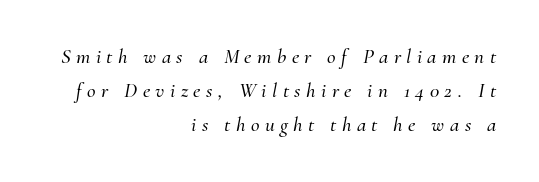
{"italic": "yes", "lean": "right", "slant_degrees": 10, "underline": "no", "align": "right", "line_spacing": "normal", "line_spacing_ratio": 1.63, "letter_spacing": "wide", "letter_spacing_em": 0.26, "glyph_px": 21}
